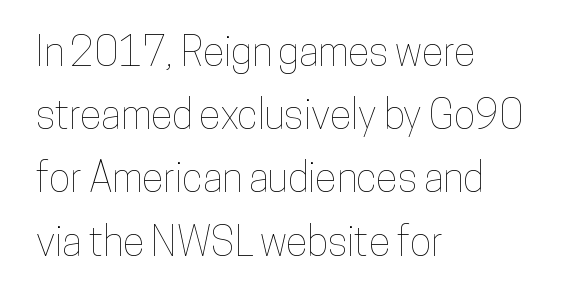
Q: Is the text italic (slanted)? A: No, it is upright.
Q: Is the text underlined? A: No.
Q: How is the paragraph aligned? A: Left-aligned.
Q: Is the spacing between letters normal or unusually wide? A: Normal.
Q: Is the spacing between lines tight, normal or loose? A: Normal.
Q: Width (condensed, normal, or wide)? A: Condensed.
Q: Stroke contrast? A: Low.
Q: x-height? A: Medium.
Q: Monospaced? A: No.
